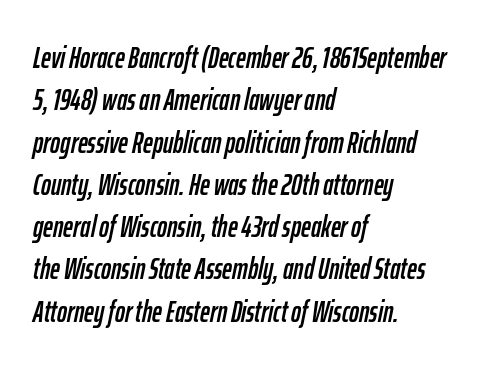
The image shows 30 px condensed type, italic (leaning right); set left-aligned, normal line spacing (1.41x), normal letter spacing, not underlined; low stroke contrast and a medium x-height.
